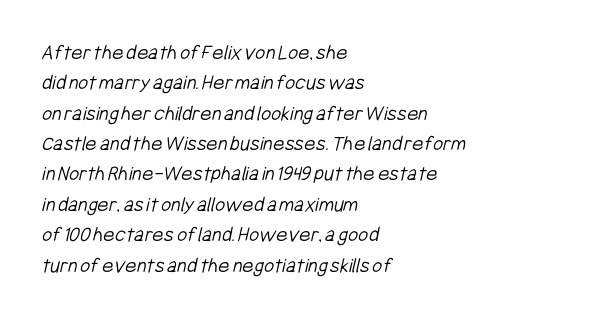
These lines sit exactly where default settings would place them. Summary of weight: not heavy and not bold. Each word holds together tightly as a unit, with standard inter-letter gaps. Anything drawn beneath the words? Only blank space. Compared with a centered layout, this one pins lines to the left instead.
